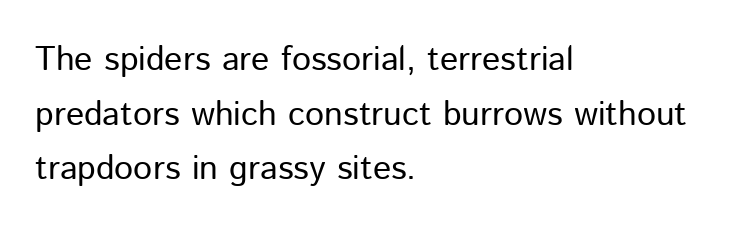
Q: Is the text bold? A: No.
Q: Is the text italic (slanted)? A: No, it is upright.
Q: Is the typeface a serif or a sans-serif typeface? A: Sans-serif.
Q: Is the text underlined? A: No.
Q: How is the paragraph aligned? A: Left-aligned.
Q: Is the spacing between letters normal or unusually wide? A: Normal.
Q: Is the spacing between lines tight, normal or loose? A: Normal.
Q: Width (condensed, normal, or wide)? A: Normal.
Q: Stroke contrast? A: Low.
Q: x-height? A: Medium.
Q: Monospaced? A: No.
